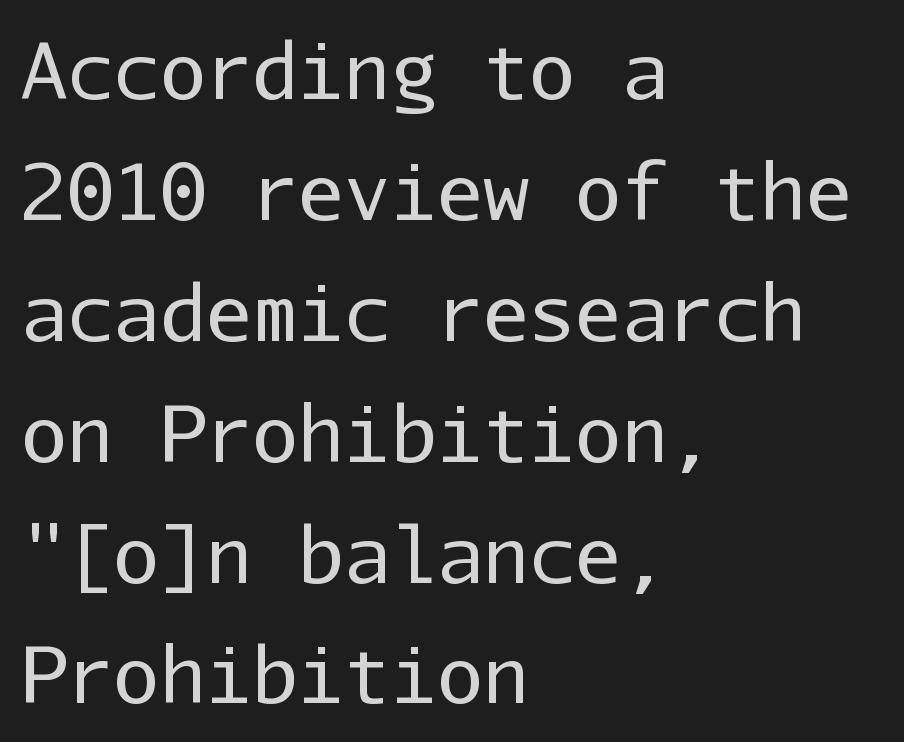
{"serif": "no", "italic": "no", "bold": "no", "weight": "regular", "width": "normal", "stroke_contrast": "low", "x_height": "medium", "monospaced": "yes", "underline": "no", "align": "left", "line_spacing": "normal", "line_spacing_ratio": 1.57, "letter_spacing": "normal", "letter_spacing_em": 0.0, "glyph_px": 77}
